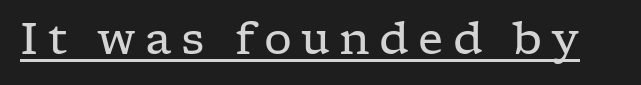
The image shows 44 px regular-weight, wide serif type, upright; set unusually wide letter spacing (+0.21 em), underlined; low stroke contrast and a medium x-height.
